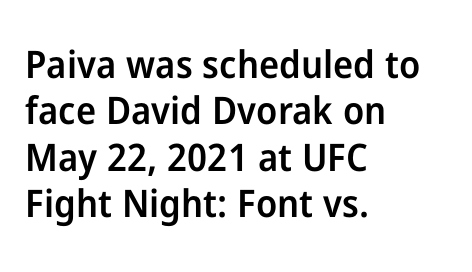
{"serif": "no", "italic": "no", "bold": "semi", "weight": "semibold", "width": "normal", "stroke_contrast": "low", "x_height": "medium", "monospaced": "no", "underline": "no", "align": "left", "line_spacing_ratio": 1.22, "letter_spacing": "normal", "letter_spacing_em": 0.0, "glyph_px": 38}
